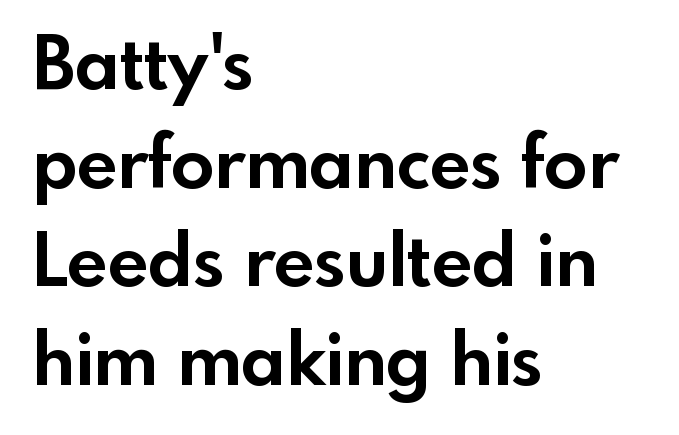
The image shows 72 px bold sans-serif type, upright; set left-aligned, normal line spacing (1.37x), normal letter spacing, not underlined; a small x-height.
